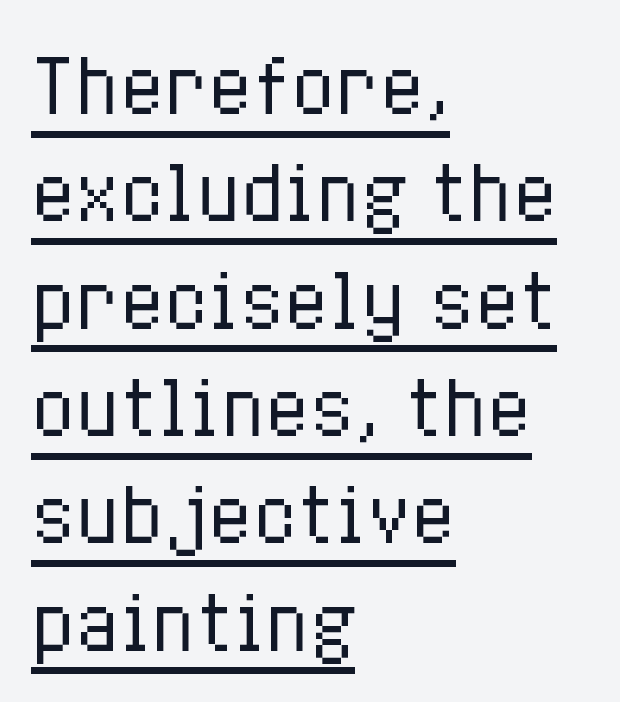
The image shows 73 px regular-weight, condensed type, upright; set left-aligned, normal line spacing (1.47x), normal letter spacing, underlined; low stroke contrast and a medium x-height.
